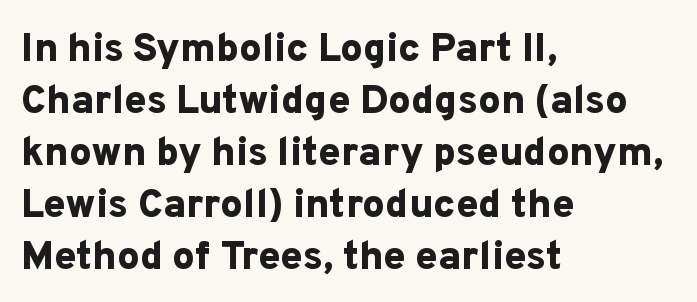
{"serif": "no", "italic": "no", "bold": "yes", "weight": "bold", "width": "normal", "stroke_contrast": "low", "x_height": "medium", "monospaced": "no", "underline": "no", "align": "left", "line_spacing": "normal", "line_spacing_ratio": 1.3, "letter_spacing": "normal", "letter_spacing_em": 0.0, "glyph_px": 40}
